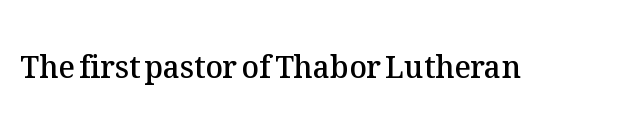
{"italic": "no", "bold": "semi", "weight": "semibold", "width": "normal", "stroke_contrast": "medium", "x_height": "medium", "monospaced": "no", "underline": "no", "letter_spacing": "normal", "letter_spacing_em": 0.0, "glyph_px": 30}
